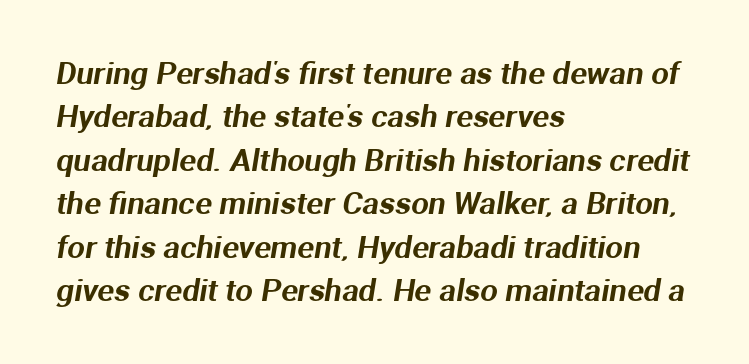
Q: Is the typeface a serif or a sans-serif typeface? A: Sans-serif.
Q: Is the text underlined? A: No.
Q: How is the paragraph aligned? A: Left-aligned.
Q: Is the spacing between letters normal or unusually wide? A: Normal.
Q: Is the spacing between lines tight, normal or loose? A: Normal.
Q: Width (condensed, normal, or wide)? A: Normal.
Q: Stroke contrast? A: Medium.
Q: x-height? A: Medium.
Q: Monospaced? A: No.
